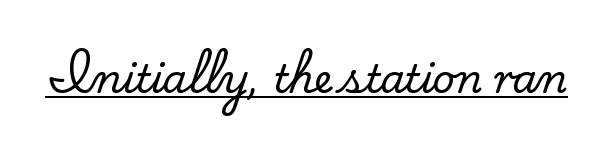
{"serif": "yes", "width": "normal", "stroke_contrast": "low", "x_height": "small", "monospaced": "no", "underline": "yes", "letter_spacing": "normal", "letter_spacing_em": 0.0, "glyph_px": 39}
